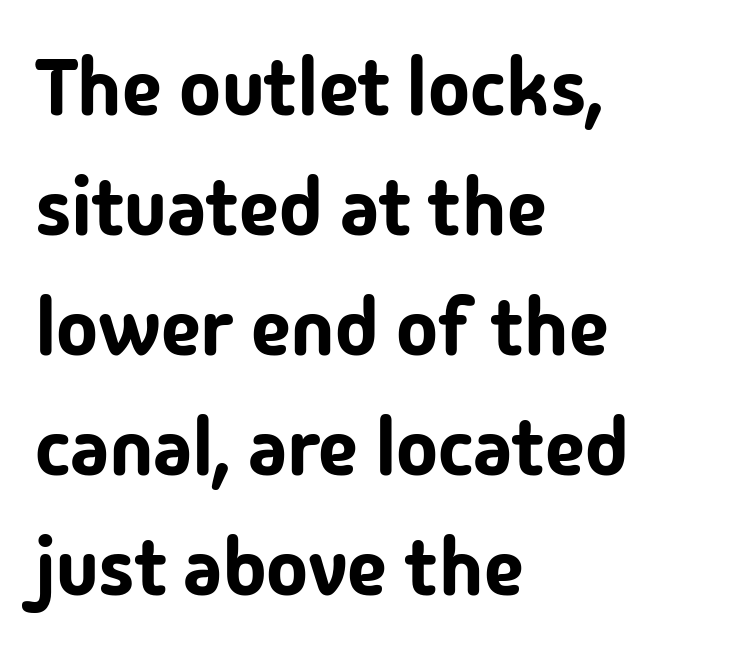
{"serif": "no", "italic": "no", "width": "normal", "stroke_contrast": "low", "x_height": "medium", "monospaced": "no", "underline": "no", "align": "left", "line_spacing": "normal", "line_spacing_ratio": 1.52, "letter_spacing": "normal", "letter_spacing_em": 0.0, "glyph_px": 79}
